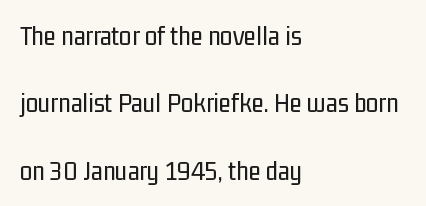
The image shows 28 px regular-weight, condensed sans-serif type, upright; set left-aligned, loose line spacing (2.41x), normal letter spacing, not underlined; low stroke contrast and a medium x-height.
